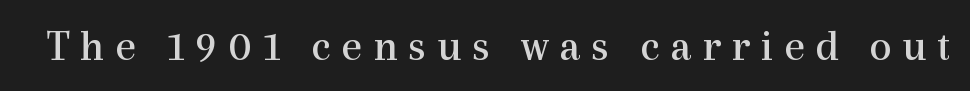
{"serif": "yes", "italic": "no", "bold": "no", "weight": "regular", "width": "normal", "x_height": "medium", "monospaced": "no", "underline": "no", "letter_spacing": "wide", "letter_spacing_em": 0.23, "glyph_px": 45}
